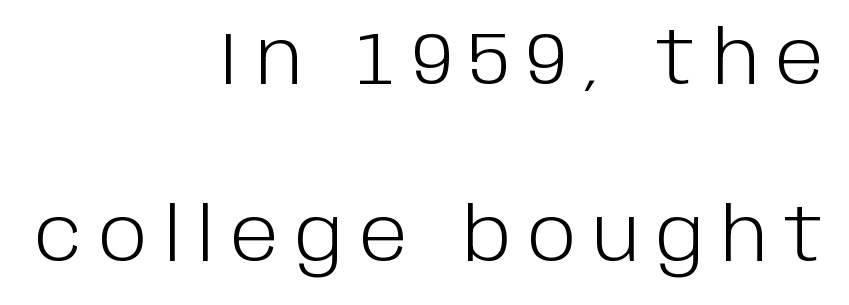
The paragraph shown leans on its right margin. You could not count columns in this text — the font is proportionally spaced. Here the glyphs are tracked loosely, breaking word shapes into spaced letters. Decoration check: the copy has no underline. Counters stay open thanks to moderate or lighter strokes.
